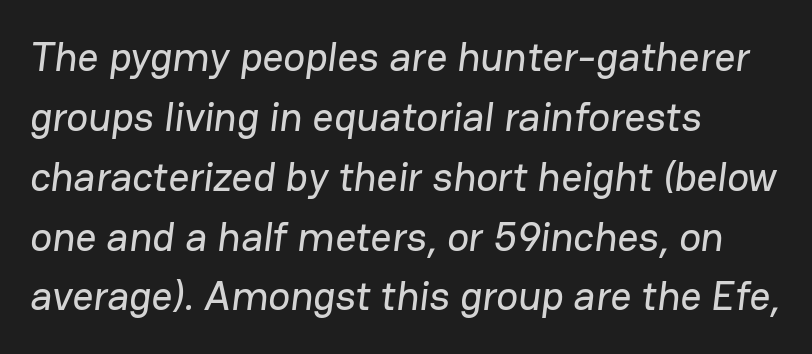
The image shows 41 px sans-serif type; set left-aligned, normal line spacing (1.46x), normal letter spacing, not underlined; low stroke contrast and a medium x-height.
